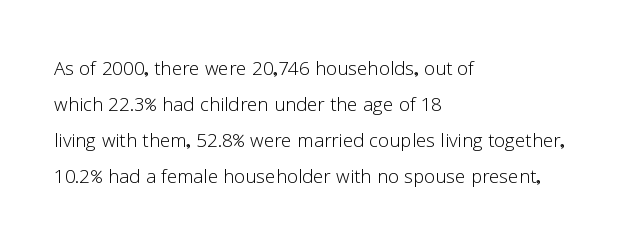
The image shows 25 px text type, upright; set left-aligned, normal line spacing (1.44x), normal letter spacing, not underlined.
